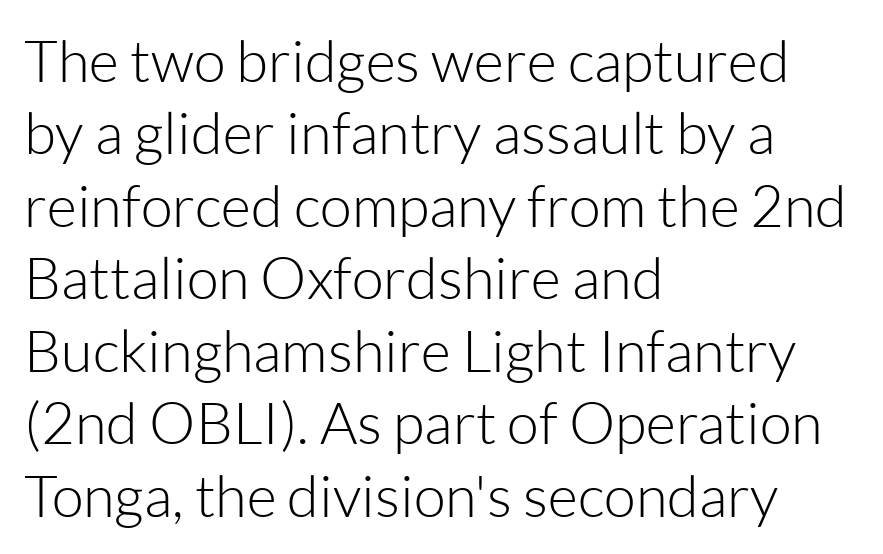
Unlike a traditional serif, this face leaves its strokes unadorned. Each letter keeps its own natural width here, so spacing adapts to shape. The glyphs are unaccompanied by any horizontal stroke below them. These lines sit exactly where default settings would place them.
